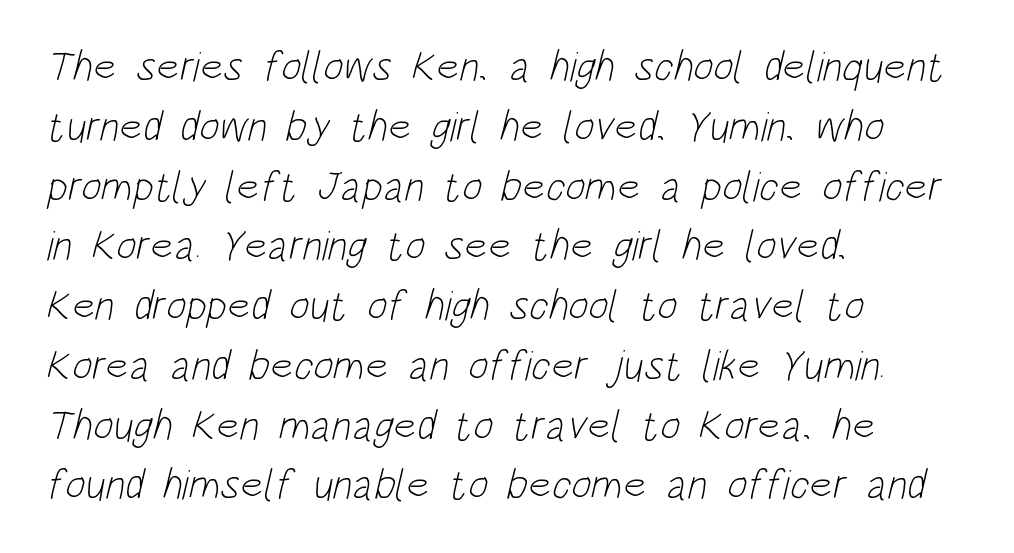
{"serif": "no", "bold": "no", "weight": "light", "width": "condensed", "stroke_contrast": "low", "x_height": "large", "monospaced": "no", "underline": "no", "align": "left", "line_spacing": "normal", "line_spacing_ratio": 1.39, "letter_spacing": "normal", "letter_spacing_em": 0.0, "glyph_px": 43}
